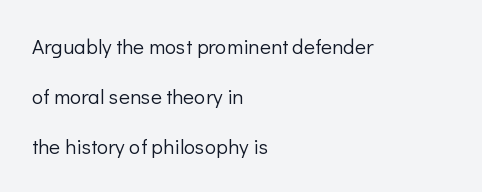
Words appear dense and cohesive because spacing is normal. Style check: upright. This sample trades compactness for vertical openness between lines. This rendering features lettering with no underline.
